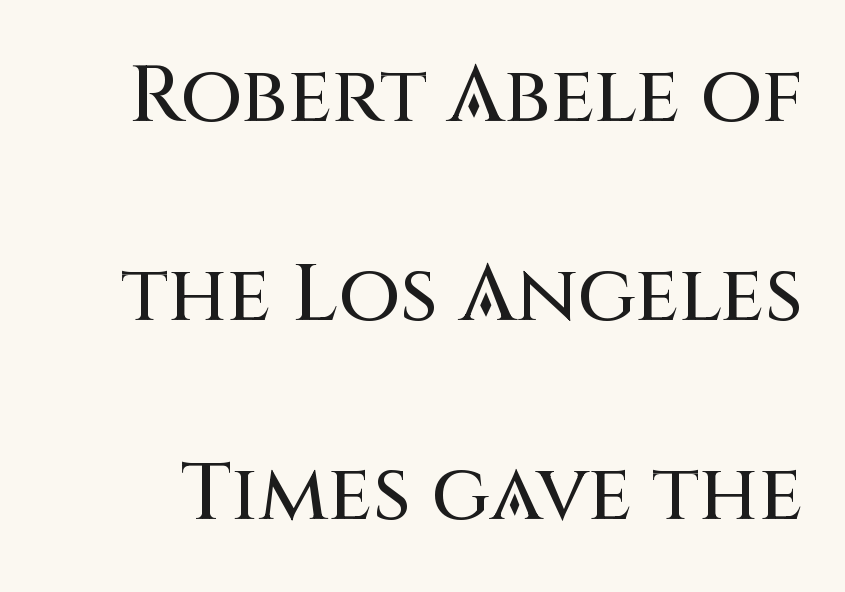
The image shows 80 px sans-serif type, upright; set loose line spacing (2.49x), normal letter spacing, not underlined; medium stroke contrast and a large x-height.
